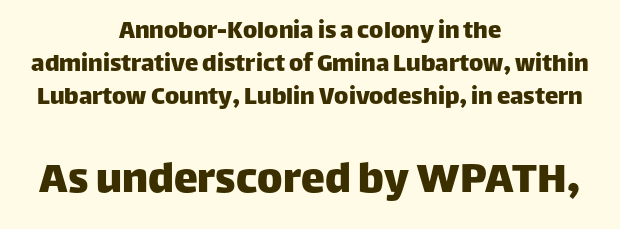
{"serif": "no", "italic": "no", "width": "normal", "stroke_contrast": "low", "x_height": "large", "monospaced": "no", "underline": "no", "align": "center", "line_spacing_ratio": 1.22, "letter_spacing": "normal", "letter_spacing_em": 0.0, "larger_block": "second", "size_ratio": 1.78, "glyph_px": 48}
